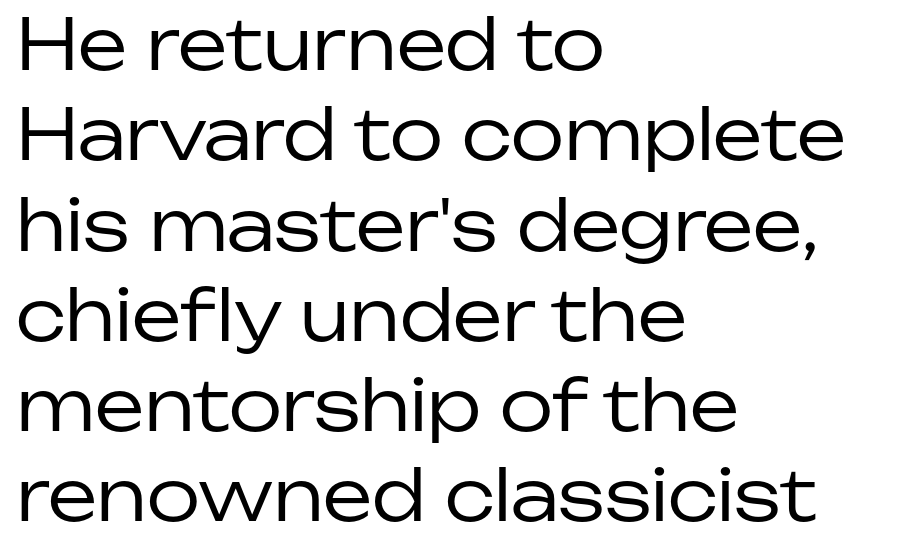
{"serif": "no", "italic": "no", "bold": "no", "weight": "regular", "width": "normal", "stroke_contrast": "low", "x_height": "medium", "monospaced": "no", "underline": "no", "align": "left", "line_spacing": "normal", "line_spacing_ratio": 1.29, "letter_spacing": "normal", "letter_spacing_em": 0.0, "glyph_px": 70}
